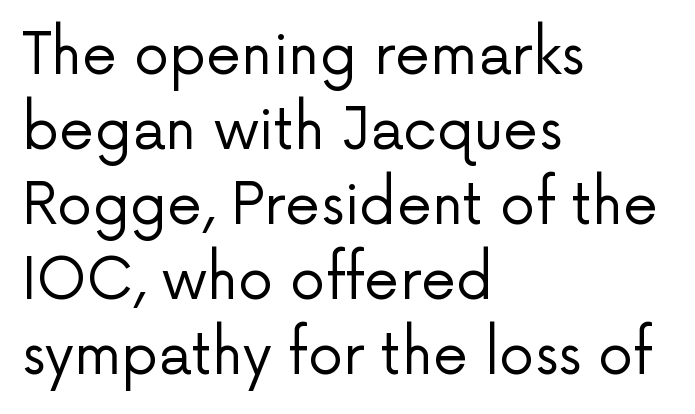
The image shows 56 px regular-weight sans-serif type, upright; set left-aligned, normal line spacing (1.34x), normal letter spacing, not underlined; low stroke contrast and a medium x-height.
